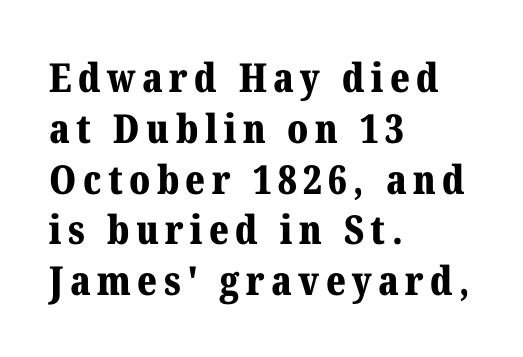
{"serif": "yes", "italic": "no", "bold": "yes", "weight": "bold", "width": "normal", "stroke_contrast": "medium", "x_height": "medium", "monospaced": "no", "underline": "no", "align": "left", "line_spacing": "normal", "line_spacing_ratio": 1.27, "glyph_px": 40}
